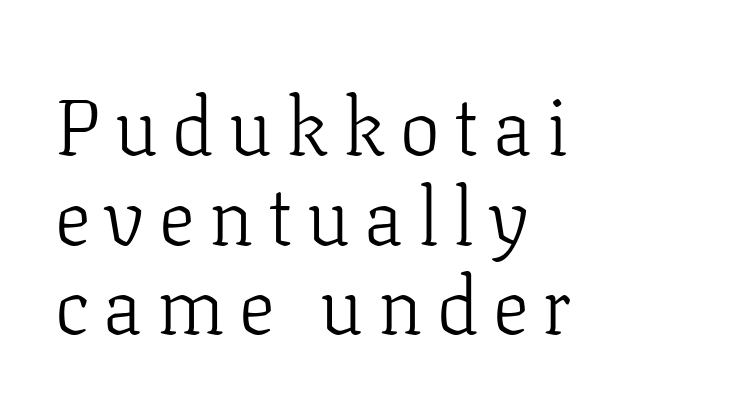
Q: Is the text bold? A: No.
Q: Is the text italic (slanted)? A: No, it is upright.
Q: Is the typeface a serif or a sans-serif typeface? A: Serif.
Q: Is the text underlined? A: No.
Q: How is the paragraph aligned? A: Left-aligned.
Q: Is the spacing between lines tight, normal or loose? A: Tight.
Q: Width (condensed, normal, or wide)? A: Normal.
Q: Stroke contrast? A: Low.
Q: x-height? A: Medium.
Q: Monospaced? A: No.
